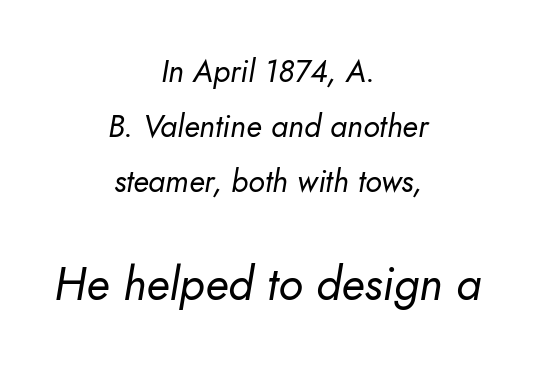
{"italic": "yes", "lean": "right", "slant_degrees": 10, "bold": "no", "weight": "regular", "width": "normal", "stroke_contrast": "low", "x_height": "small", "monospaced": "no", "underline": "no", "align": "center", "line_spacing_ratio": 1.78, "letter_spacing": "normal", "letter_spacing_em": 0.0, "larger_block": "second", "size_ratio": 1.48, "glyph_px": 46}
